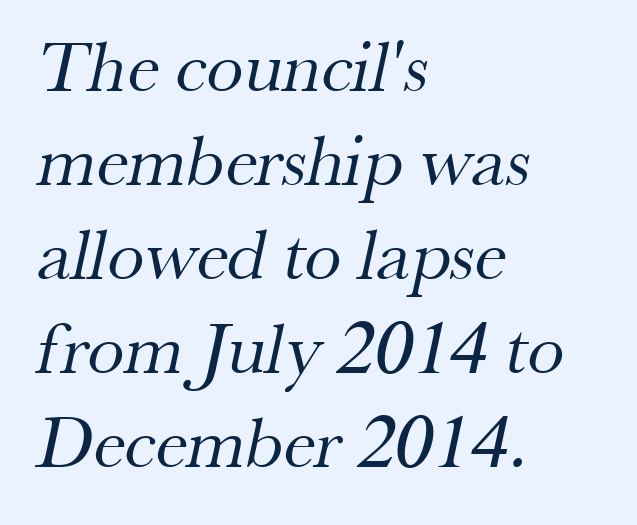
Q: Is the text bold? A: No.
Q: Is the typeface a serif or a sans-serif typeface? A: Serif.
Q: Is the text underlined? A: No.
Q: How is the paragraph aligned? A: Left-aligned.
Q: Is the spacing between letters normal or unusually wide? A: Normal.
Q: Is the spacing between lines tight, normal or loose? A: Normal.
Q: Width (condensed, normal, or wide)? A: Normal.
Q: Stroke contrast? A: Medium.
Q: x-height? A: Small.
Q: Monospaced? A: No.
